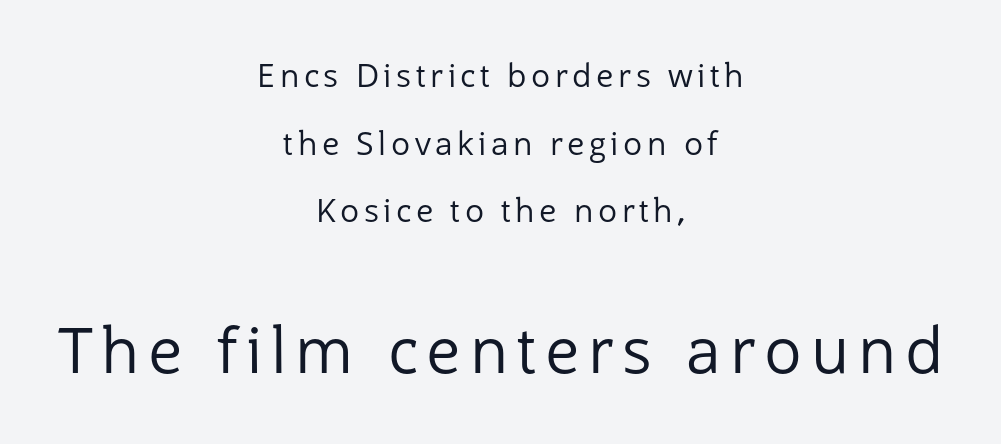
{"serif": "no", "italic": "no", "bold": "no", "weight": "regular", "width": "normal", "stroke_contrast": "low", "x_height": "medium", "monospaced": "no", "underline": "no", "align": "center", "line_spacing": "loose", "line_spacing_ratio": 2.11, "larger_block": "second", "size_ratio": 1.97, "glyph_px": 63}
